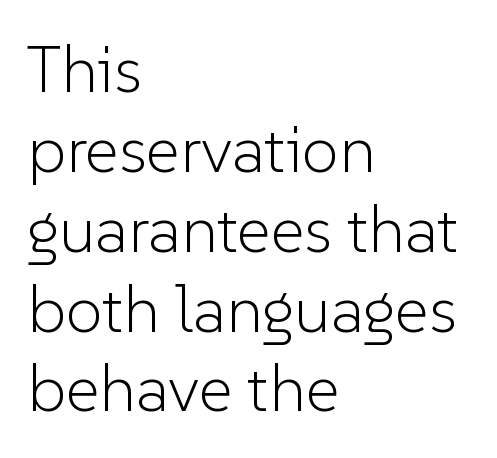
{"serif": "no", "italic": "no", "bold": "no", "weight": "light", "width": "normal", "stroke_contrast": "low", "x_height": "medium", "monospaced": "no", "underline": "no", "align": "left", "line_spacing_ratio": 1.21, "letter_spacing": "normal", "letter_spacing_em": 0.0, "glyph_px": 66}
